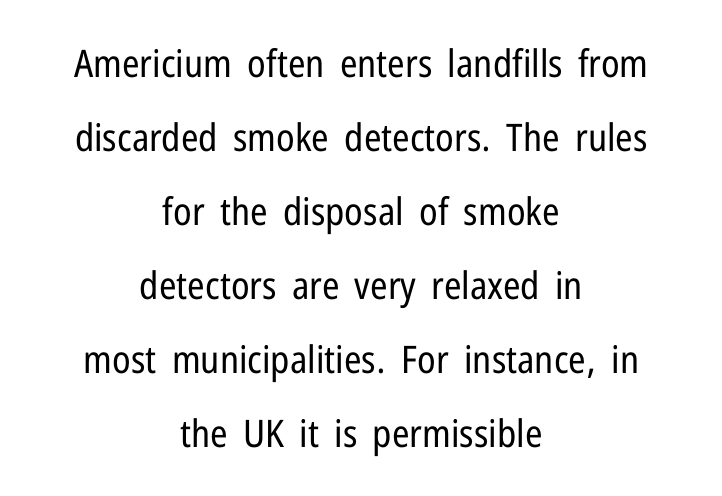
{"serif": "no", "italic": "no", "bold": "no", "weight": "regular", "width": "condensed", "stroke_contrast": "low", "x_height": "medium", "monospaced": "no", "underline": "no", "align": "center", "line_spacing": "loose", "line_spacing_ratio": 1.95, "letter_spacing": "normal", "letter_spacing_em": 0.0, "glyph_px": 38}
